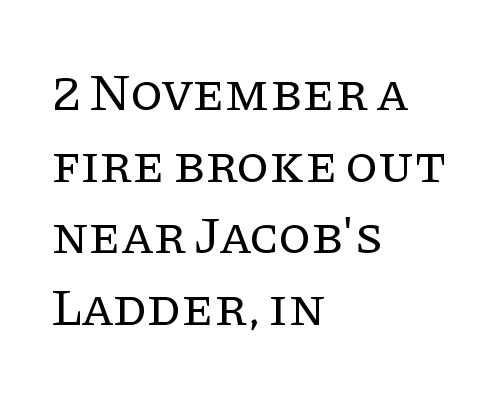
The image shows 53 px regular-weight serif type, upright; set left-aligned, normal line spacing (1.35x), normal letter spacing, not underlined; low stroke contrast and a large x-height.
